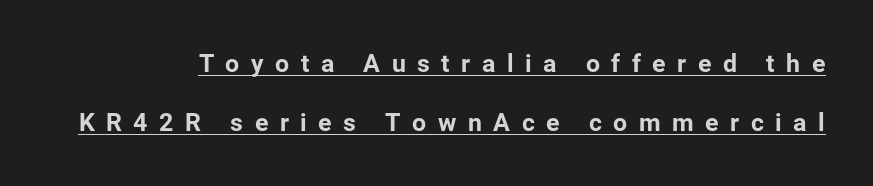
Q: Is the text italic (slanted)? A: No, it is upright.
Q: Is the text underlined? A: Yes.
Q: Is the spacing between letters normal or unusually wide? A: Unusually wide.
Q: Is the spacing between lines tight, normal or loose? A: Loose.
